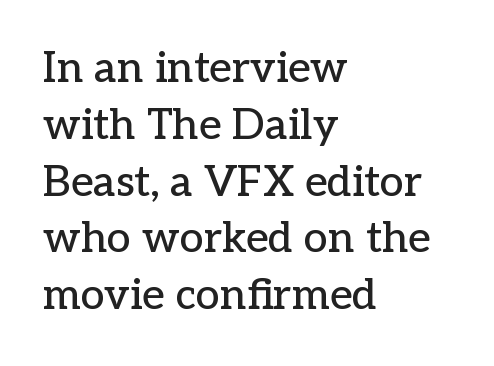
Words appear dense and cohesive because spacing is normal. Regular leading. A typesetter would mark this as roman, not italic. Is the block centered? No — it sits flush against the left margin. Yep, those are serifs on the letters. Think of a printed novel: that variable character pitch is what you see here.
